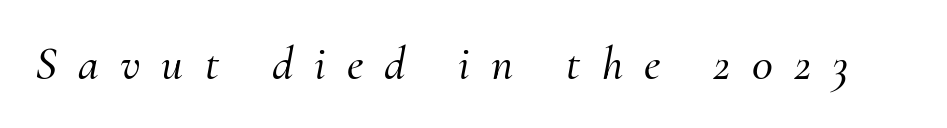
Q: Is the text italic (slanted)? A: Yes, it leans right by about 10 degrees.
Q: Is the typeface a serif or a sans-serif typeface? A: Serif.
Q: Is the text underlined? A: No.
Q: Is the spacing between letters normal or unusually wide? A: Unusually wide.
Q: Width (condensed, normal, or wide)? A: Normal.
Q: Stroke contrast? A: Medium.
Q: x-height? A: Small.
Q: Monospaced? A: No.
